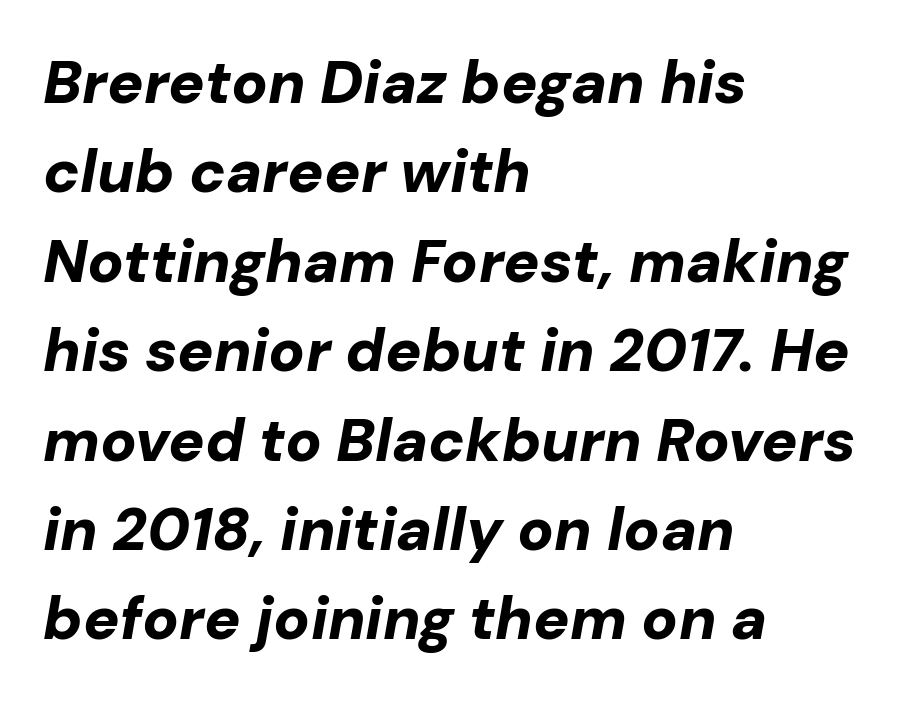
Q: Is the text bold? A: Yes.
Q: Is the text italic (slanted)? A: Yes, it leans right by about 10 degrees.
Q: Is the text underlined? A: No.
Q: How is the paragraph aligned? A: Left-aligned.
Q: Is the spacing between letters normal or unusually wide? A: Normal.
Q: Is the spacing between lines tight, normal or loose? A: Normal.
Q: Width (condensed, normal, or wide)? A: Normal.
Q: Stroke contrast? A: Low.
Q: x-height? A: Medium.
Q: Monospaced? A: No.
